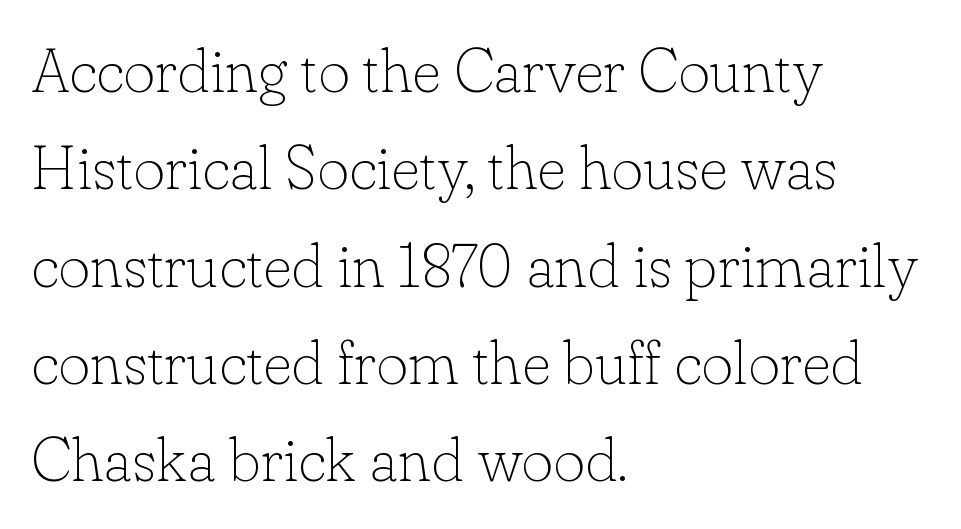
The image shows 62 px thin serif type, upright; set left-aligned, normal line spacing (1.57x), normal letter spacing, not underlined; low stroke contrast and a small x-height.
